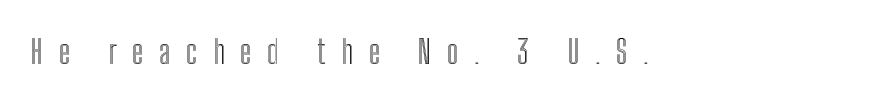
Q: Is the text italic (slanted)? A: No, it is upright.
Q: Is the text underlined? A: No.
Q: Is the spacing between letters normal or unusually wide? A: Unusually wide.
Q: Width (condensed, normal, or wide)? A: Condensed.
Q: x-height? A: Medium.
Q: Monospaced? A: No.
